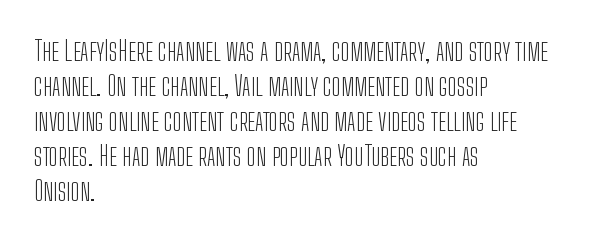
Style check: upright. Plain, unruled lines of type. The paragraph has a hard left edge and a soft right edge. This rendering leaves character spacing at its baseline value. A typesetter would call this leading conventional body-copy spacing. These glyphs show unthickened strokes, regular width or finer.
